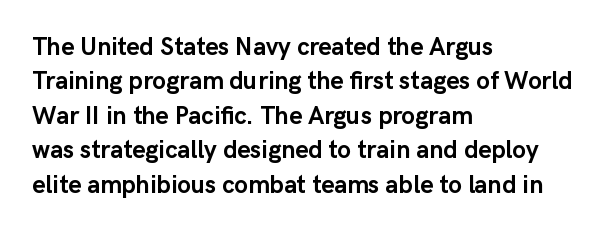
{"italic": "no", "bold": "yes", "underline": "no", "align": "left", "line_spacing": "normal", "line_spacing_ratio": 1.38, "letter_spacing": "normal", "letter_spacing_em": 0.0, "glyph_px": 25}
